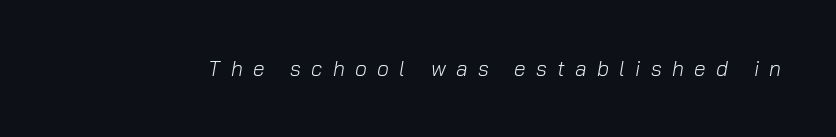
Q: Is the text bold? A: No.
Q: Is the text italic (slanted)? A: Yes, it leans right by about 10 degrees.
Q: Is the text underlined? A: No.
Q: Is the spacing between letters normal or unusually wide? A: Unusually wide.
